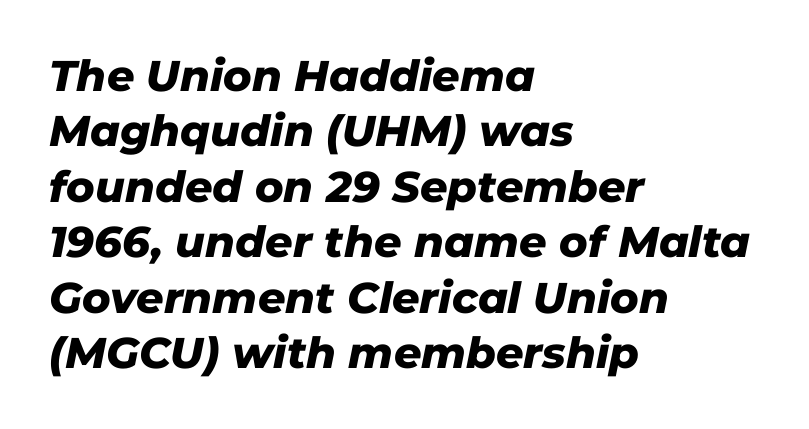
Q: Is the text bold? A: Yes.
Q: Is the text italic (slanted)? A: Yes, it leans right by about 11 degrees.
Q: Is the text underlined? A: No.
Q: How is the paragraph aligned? A: Left-aligned.
Q: Is the spacing between letters normal or unusually wide? A: Normal.
Q: Is the spacing between lines tight, normal or loose? A: Normal.
Q: Width (condensed, normal, or wide)? A: Normal.
Q: Stroke contrast? A: Low.
Q: x-height? A: Medium.
Q: Monospaced? A: No.
